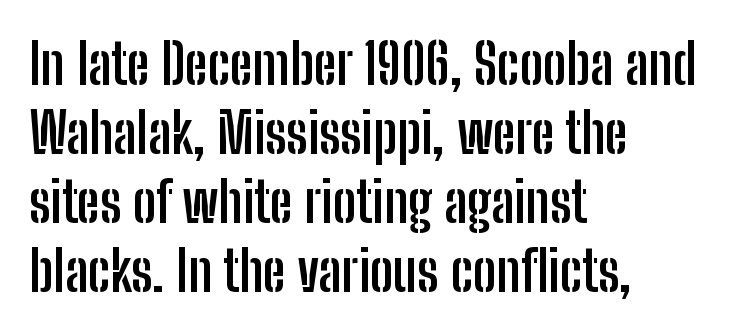
Q: Is the text bold? A: Yes.
Q: Is the text italic (slanted)? A: No, it is upright.
Q: Is the typeface a serif or a sans-serif typeface? A: Sans-serif.
Q: Is the text underlined? A: No.
Q: How is the paragraph aligned? A: Left-aligned.
Q: Is the spacing between letters normal or unusually wide? A: Normal.
Q: Width (condensed, normal, or wide)? A: Condensed.
Q: Stroke contrast? A: Low.
Q: x-height? A: Medium.
Q: Monospaced? A: No.
